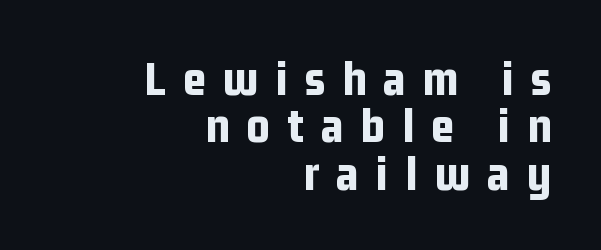
{"serif": "no", "italic": "no", "bold": "yes", "weight": "bold", "width": "condensed", "stroke_contrast": "low", "x_height": "medium", "monospaced": "no", "underline": "no", "align": "right", "line_spacing": "tight", "line_spacing_ratio": 0.95, "letter_spacing": "wide", "letter_spacing_em": 0.34, "glyph_px": 50}
